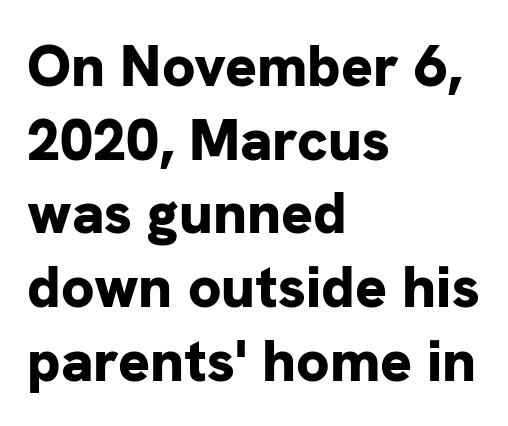
Each letter's strokes conclude bluntly, with no projecting serifs. The face used here is proportionally spaced, like ordinary book or web type. In CSS terms this would be text-align: left. The words here are not underlined. This is heavy type, rendered in bold. You can tell it's not italic because the verticals are truly vertical.
